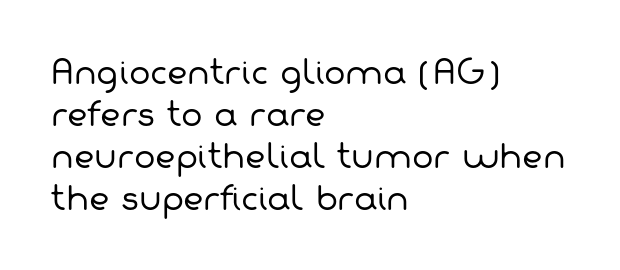
The image shows 32 px regular-weight sans-serif type; set left-aligned, normal line spacing (1.31x), normal letter spacing, not underlined; low stroke contrast and a medium x-height.
